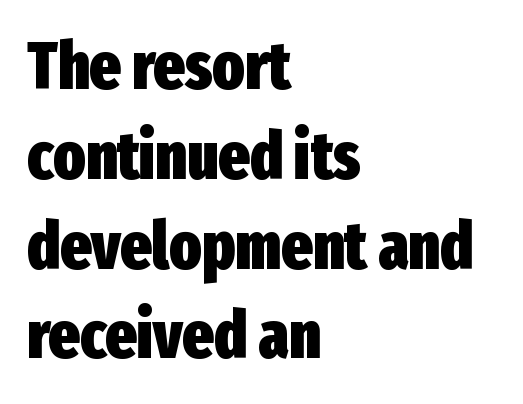
{"serif": "no", "italic": "no", "bold": "yes", "weight": "heavy", "width": "condensed", "stroke_contrast": "low", "x_height": "medium", "monospaced": "no", "underline": "no", "align": "left", "line_spacing": "normal", "line_spacing_ratio": 1.36, "letter_spacing": "normal", "letter_spacing_em": 0.0, "glyph_px": 66}
